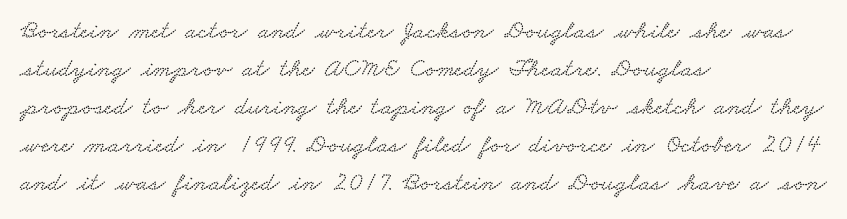
The image shows 26 px text type; set left-aligned, normal line spacing (1.46x), normal letter spacing, not underlined.
